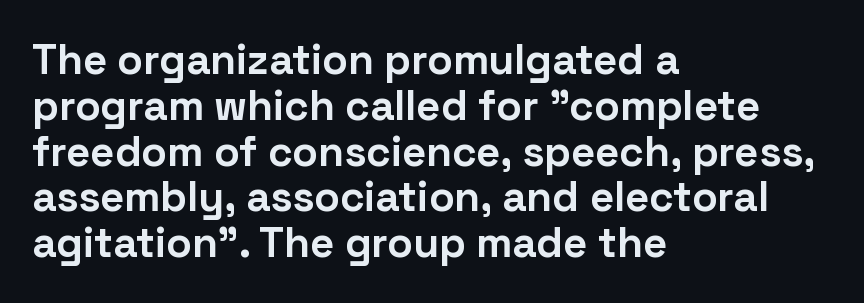
The typesetter chose a ragged-right arrangement here. The letters carry no serifs — their stems end cleanly without finishing strokes. Glance below the letters and you will spot only blank space. Caption: bold face, heavy strokes. Characters follow at the spacing the type designer built in. Spacing verdict: proportional, widths tailored to each character.
